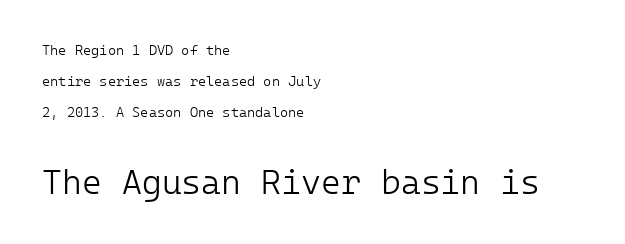
Q: Is the text bold? A: No.
Q: Is the text italic (slanted)? A: No, it is upright.
Q: Is the typeface a serif or a sans-serif typeface? A: Sans-serif.
Q: Is the text underlined? A: No.
Q: How is the paragraph aligned? A: Left-aligned.
Q: Is the spacing between letters normal or unusually wide? A: Normal.
Q: Is the spacing between lines tight, normal or loose? A: Loose.
Q: Which block of text is set in a larger size, the first (top) or the second (bottom)? A: The second (bottom) one.
Q: Width (condensed, normal, or wide)? A: Normal.
Q: Stroke contrast? A: Low.
Q: x-height? A: Medium.
